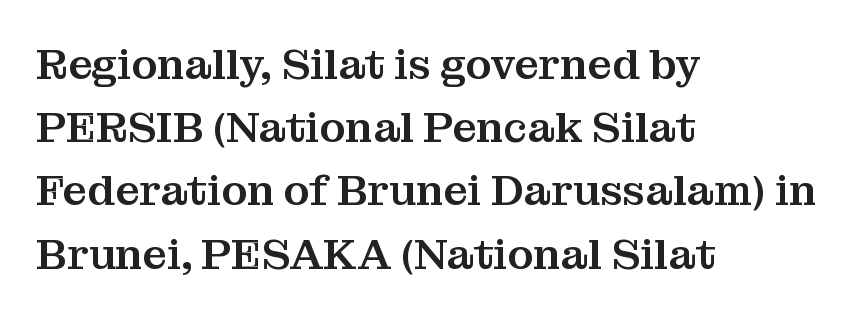
The image shows 43 px serif type, upright; set left-aligned, normal line spacing (1.47x), normal letter spacing, not underlined; medium stroke contrast and a medium x-height.
